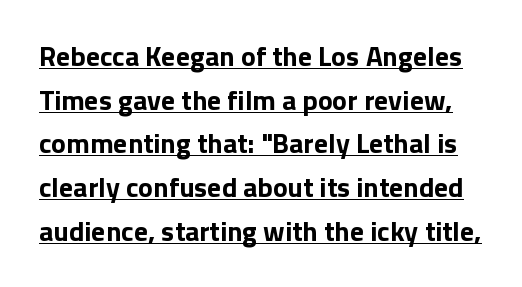
The image shows 28 px bold sans-serif type, upright; set normal line spacing (1.56x), normal letter spacing, underlined; low stroke contrast and a medium x-height.
